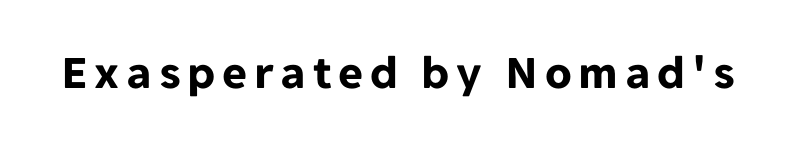
Letterform terminals end flat and unadorned throughout the passage. The passage shown is typed in a proportional face where columns would drift. This is the regular roman posture of the typeface. The strokes are fattened all the way to bold. Any mark beneath the type? The region is blank.
